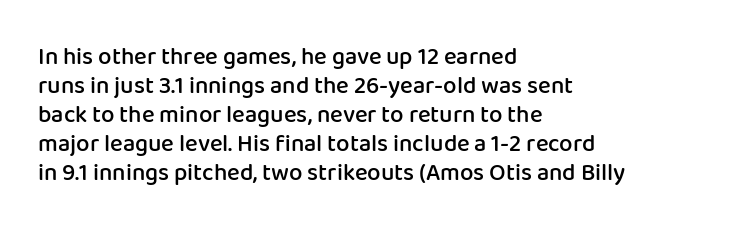
A fair bit of extra ink — the face is semibold, not bold. Reading down the block, your eye returns to a fixed left position each line. Style check: upright. Compared with typical body copy, the letter spacing here is the same. The passage shown is not underscored anywhere.
